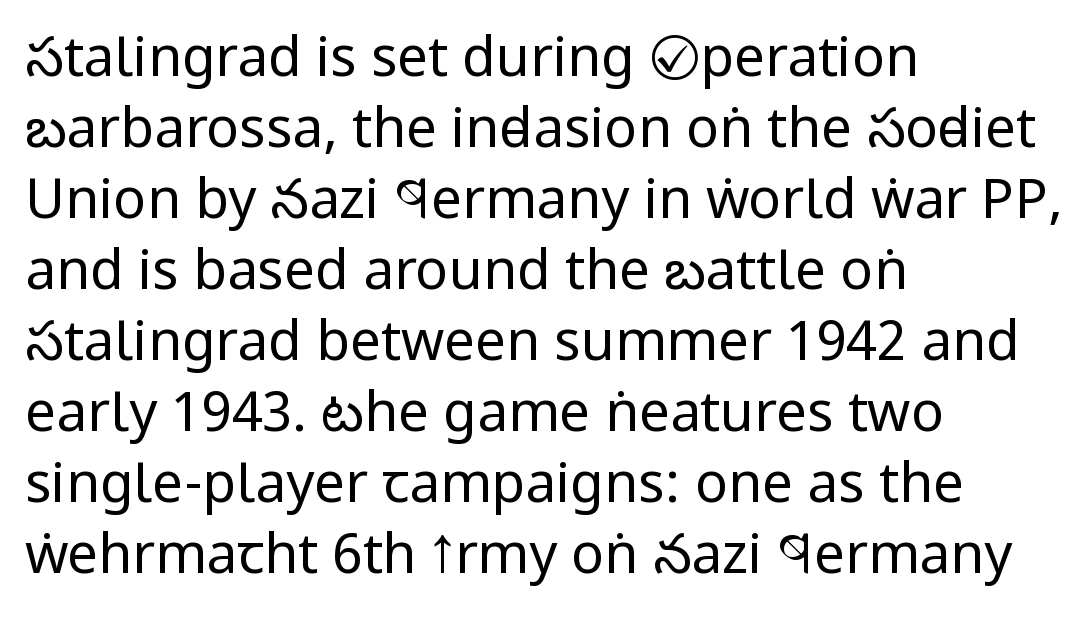
Q: Is the text bold? A: No.
Q: Is the text italic (slanted)? A: No, it is upright.
Q: Is the typeface a serif or a sans-serif typeface? A: Sans-serif.
Q: Is the text underlined? A: No.
Q: How is the paragraph aligned? A: Left-aligned.
Q: Is the spacing between letters normal or unusually wide? A: Normal.
Q: Is the spacing between lines tight, normal or loose? A: Normal.
Q: Width (condensed, normal, or wide)? A: Condensed.
Q: Stroke contrast? A: Low.
Q: x-height? A: Large.
Q: Monospaced? A: No.
